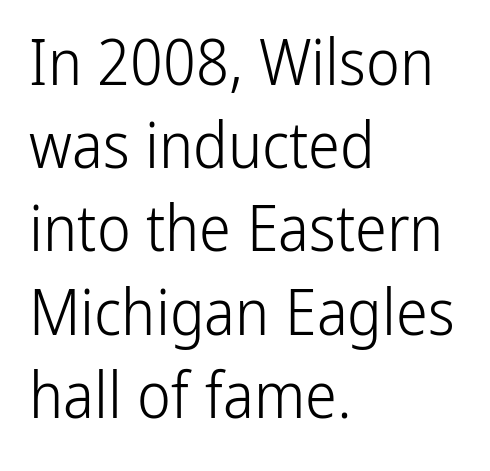
Students, note that the glyphs here touch the page at normal intervals. Varying glyph widths throughout — classic text-font behaviour. If you drew a line through each stem, it would be perfectly vertical. Evenly set lines give the paragraph a standard silhouette. Summary of weight: not heavy and not bold. Honestly, there is no underline to notice here at all.
